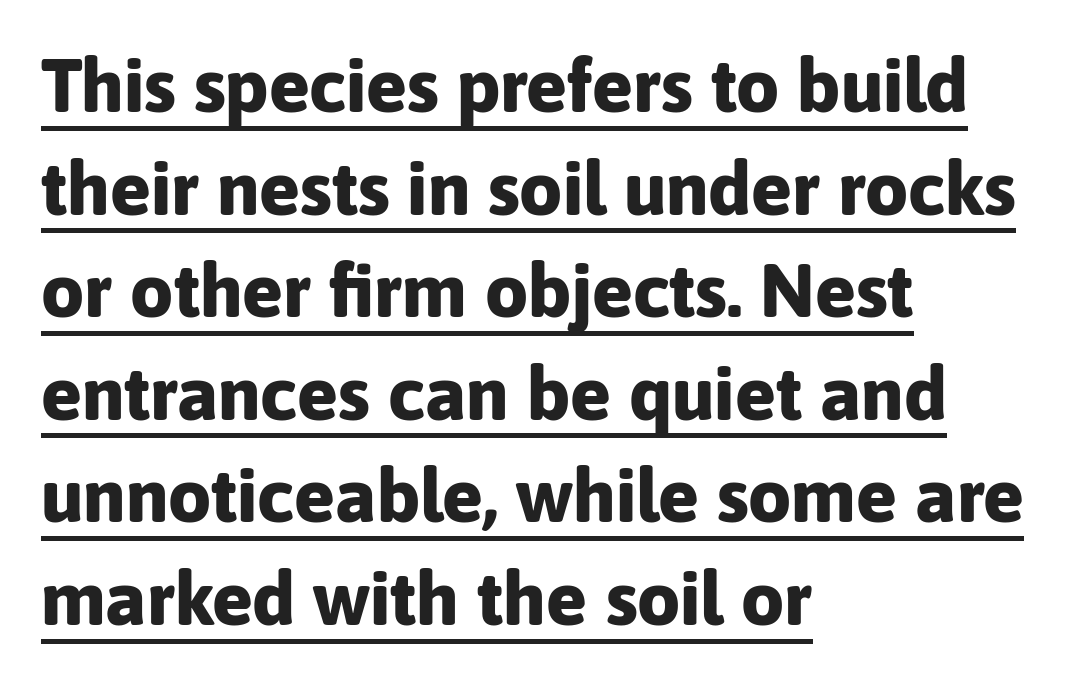
Q: Is the text bold? A: Yes.
Q: Is the text italic (slanted)? A: No, it is upright.
Q: Is the typeface a serif or a sans-serif typeface? A: Sans-serif.
Q: Is the text underlined? A: Yes.
Q: How is the paragraph aligned? A: Left-aligned.
Q: Is the spacing between letters normal or unusually wide? A: Normal.
Q: Is the spacing between lines tight, normal or loose? A: Normal.
Q: Width (condensed, normal, or wide)? A: Normal.
Q: Stroke contrast? A: Low.
Q: x-height? A: Medium.
Q: Monospaced? A: No.
